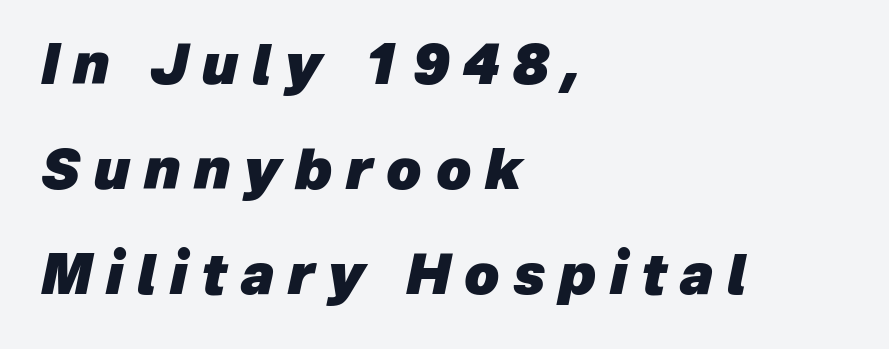
{"italic": "yes", "lean": "right", "slant_degrees": 12, "bold": "yes", "weight": "heavy", "width": "normal", "stroke_contrast": "low", "x_height": "medium", "monospaced": "no", "underline": "no", "align": "left", "line_spacing": "loose", "line_spacing_ratio": 1.91, "letter_spacing": "wide", "letter_spacing_em": 0.25, "glyph_px": 55}
